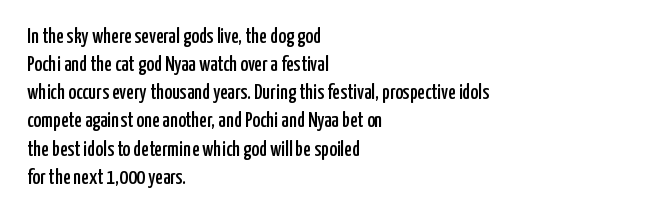
{"italic": "no", "underline": "no", "align": "left", "line_spacing": "normal", "line_spacing_ratio": 1.34, "letter_spacing": "normal", "letter_spacing_em": 0.0, "glyph_px": 21}
